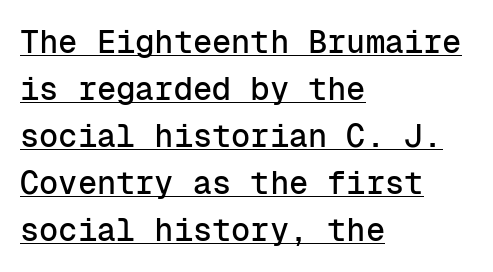
Q: Is the text italic (slanted)? A: No, it is upright.
Q: Is the typeface a serif or a sans-serif typeface? A: Sans-serif.
Q: Is the text underlined? A: Yes.
Q: How is the paragraph aligned? A: Left-aligned.
Q: Is the spacing between letters normal or unusually wide? A: Normal.
Q: Is the spacing between lines tight, normal or loose? A: Normal.
Q: Width (condensed, normal, or wide)? A: Normal.
Q: Stroke contrast? A: Low.
Q: x-height? A: Medium.
Q: Monospaced? A: Yes.
